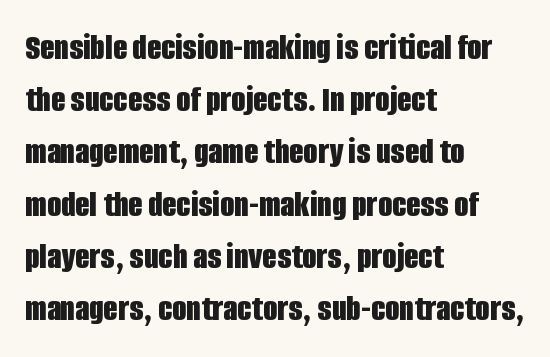
The image shows 37 px bold, condensed sans-serif type, upright; set left-aligned, normal line spacing (1.41x), normal letter spacing, not underlined; low stroke contrast and a large x-height.
